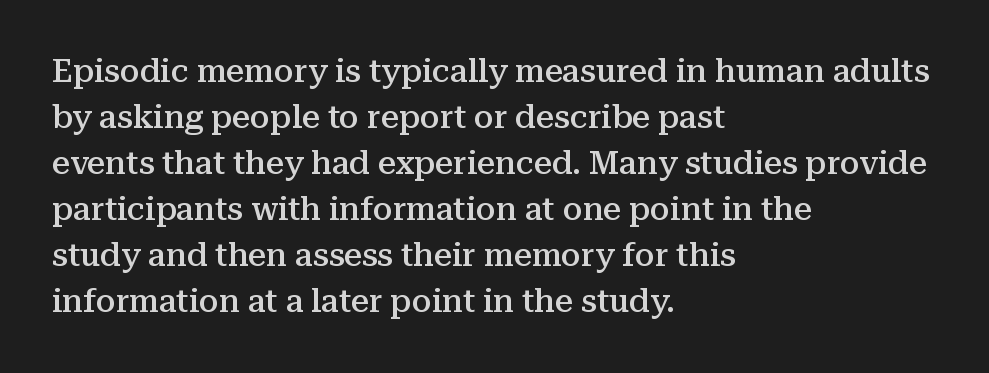
The image shows 32 px semibold serif type, upright; set left-aligned, normal line spacing (1.44x), normal letter spacing, not underlined; medium stroke contrast and a medium x-height.
